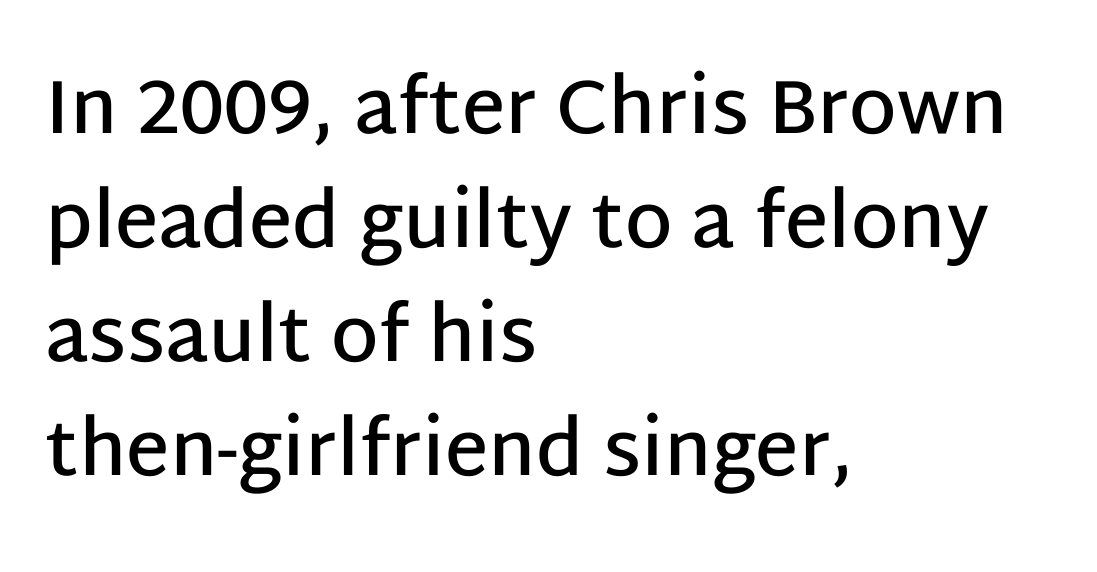
Left-aligned paragraph, ragged on the right. Baseline-to-baseline distance is the conventional proportion of letter height. The letters advance in unequal steps, a hallmark of proportional type. Weight check: semibold — heavier than regular, not quite bold. Words float on clear page, feet unadorned.
